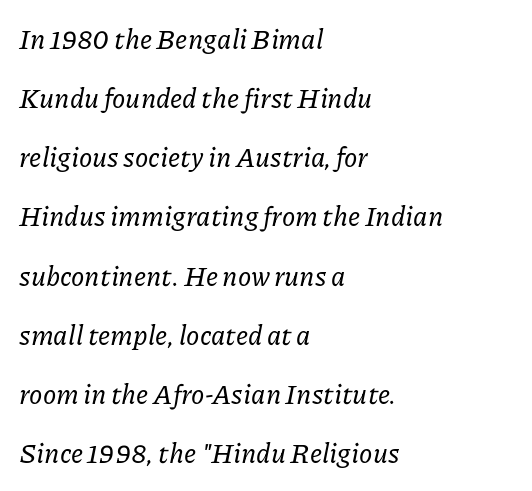
Casual observation: everything's shoved over to the left. In terms of leading, this rendering errs on the spacious side. Characters are canted at an angle relative to the baseline's perpendicular. Underlining? Definitely not there. You could call the tracking neutral — neither tight nor loose.
